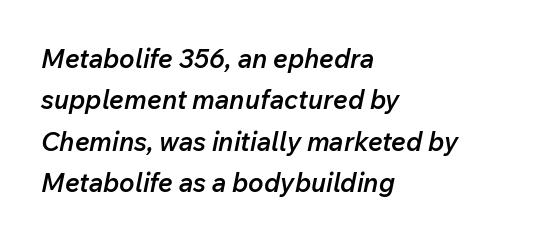
The image shows 26 px text type, italic (leaning right); set left-aligned, normal line spacing (1.59x), normal letter spacing, not underlined.
